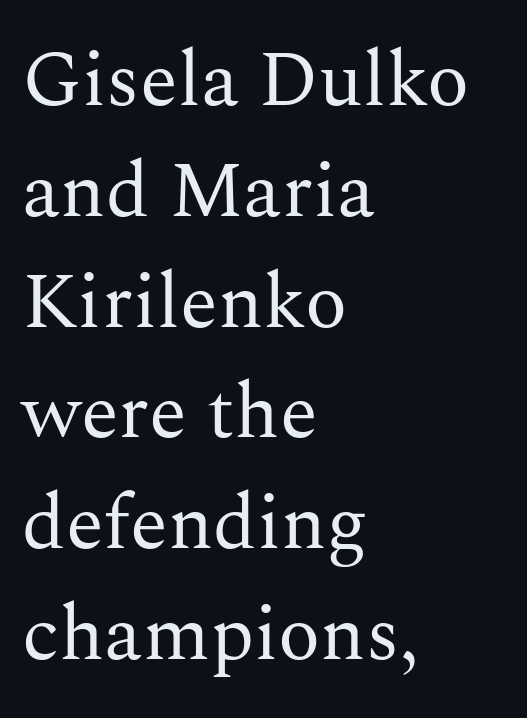
{"serif": "yes", "italic": "no", "bold": "no", "weight": "regular", "width": "normal", "stroke_contrast": "medium", "x_height": "medium", "monospaced": "no", "underline": "no", "align": "left", "line_spacing": "normal", "line_spacing_ratio": 1.42, "letter_spacing": "normal", "letter_spacing_em": 0.0, "glyph_px": 78}
